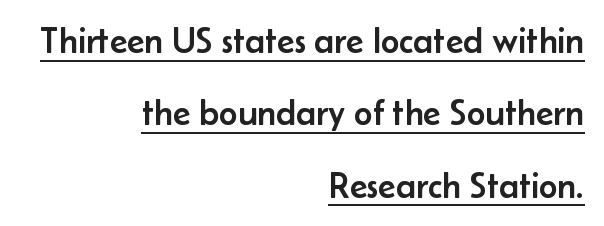
Does extra space separate the letters? No, they use regular spacing. The ragged edge is on the left, which tells us the setting is flush right. A sans-serif font was chosen for this passage. Do the characters align in a grid? No, the font is proportional.
